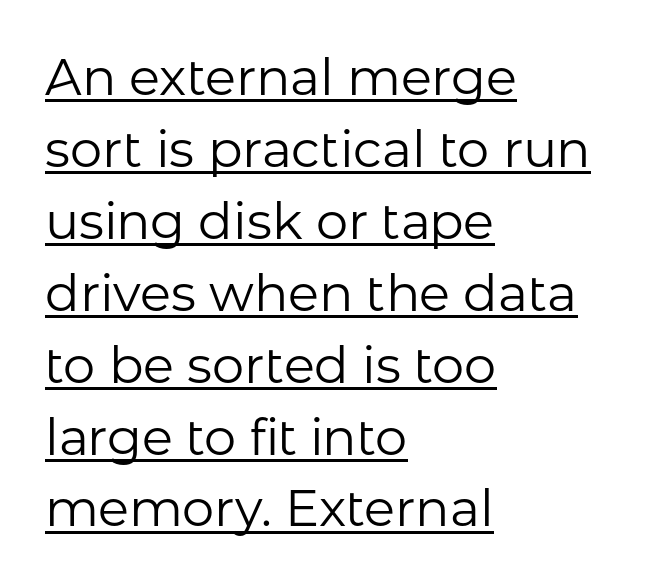
The image shows 51 px regular-weight sans-serif type, upright; set left-aligned, normal line spacing (1.41x), normal letter spacing, underlined; low stroke contrast and a medium x-height.
